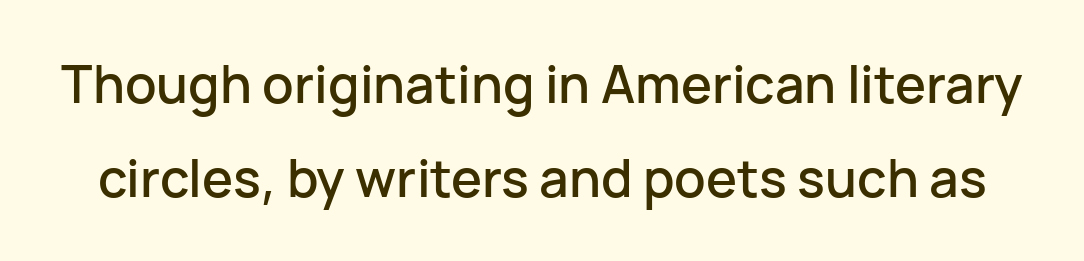
Font category for this specimen: sans-serif. Note the varied advance widths — an 'i' is clearly narrower than an 'm'. A typesetter would mark this as roman, not italic. Beneath every word, the page is bare. The letters sit at their default tracking, neither squeezed nor spread.
